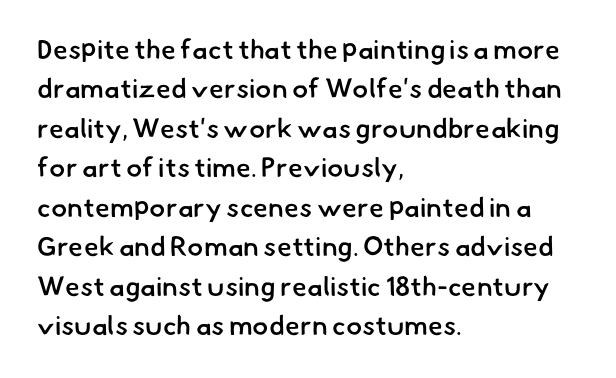
Q: Is the text bold? A: Semi-bold.
Q: Is the text underlined? A: No.
Q: How is the paragraph aligned? A: Left-aligned.
Q: Is the spacing between letters normal or unusually wide? A: Normal.
Q: Is the spacing between lines tight, normal or loose? A: Normal.
